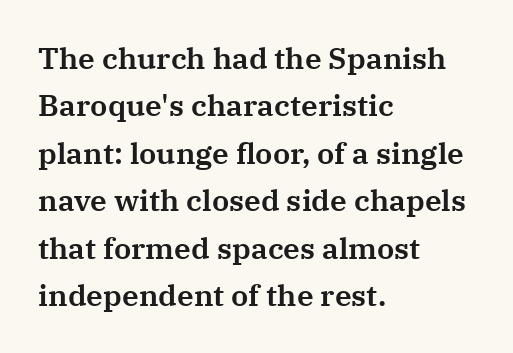
The image shows 30 px serif type, upright; set left-aligned, normal line spacing (1.58x), normal letter spacing, not underlined; medium stroke contrast and a medium x-height.
